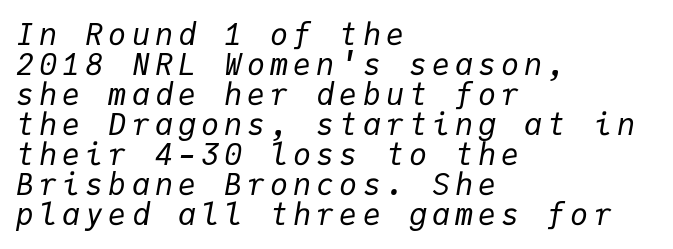
The image shows 30 px regular-weight type, italic (leaning right), monospaced; set left-aligned, tight line spacing (1.0x), not underlined; low stroke contrast and a medium x-height.
